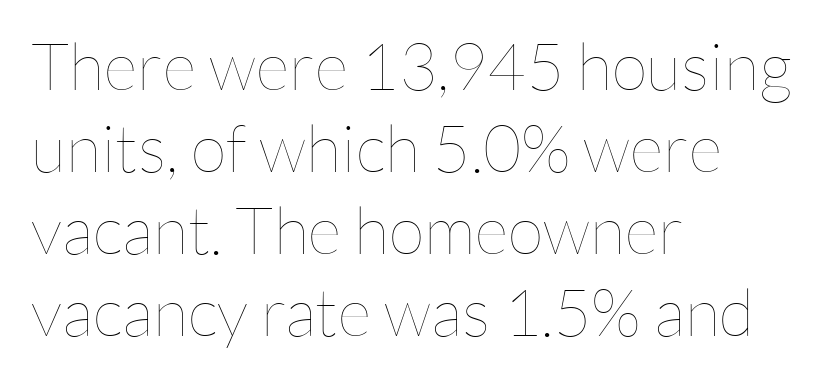
Stem width sits at or under what a default text font uses. A student would call this left alignment; a typographer would say flush left, rag right. You could call the tracking neutral — neither tight nor loose. It's the straight-up-and-down kind of type. The letters advance in unequal steps, a hallmark of proportional type. Quick note: underline off.
